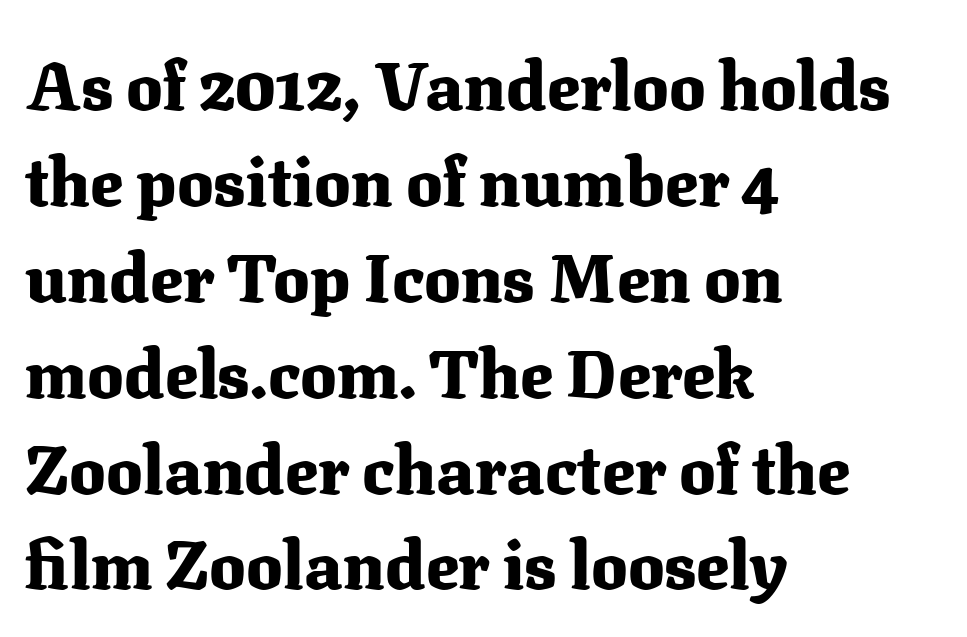
As a designer I'd log this as weight 700, bold. This rendering employs a face with finishing strokes, i.e., a serif. The ragged edge is on the right, which tells us the setting is flush left. Is there any slant? The stems are plumb. Words appear dense and cohesive because spacing is normal.
